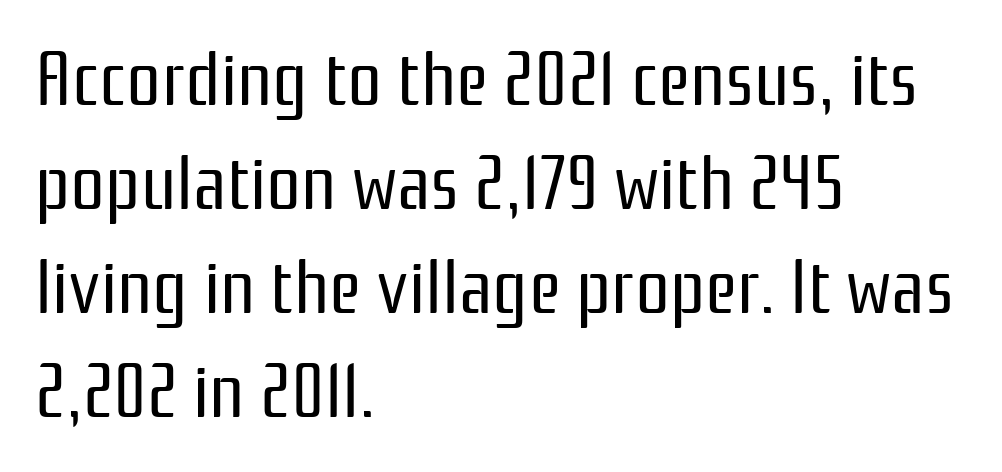
The face looks like a standard text weight, possibly lighter. Posture: vertical. Summary of vertical rhythm: regular, with standard interline spacing. Check the space under the baseline: it is left empty. The rendering uses natural spacing where letterforms have individual widths.
